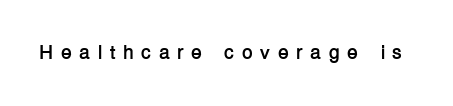
Q: Is the text bold? A: Yes.
Q: Is the text italic (slanted)? A: No, it is upright.
Q: Is the text underlined? A: No.
Q: Is the spacing between letters normal or unusually wide? A: Unusually wide.
